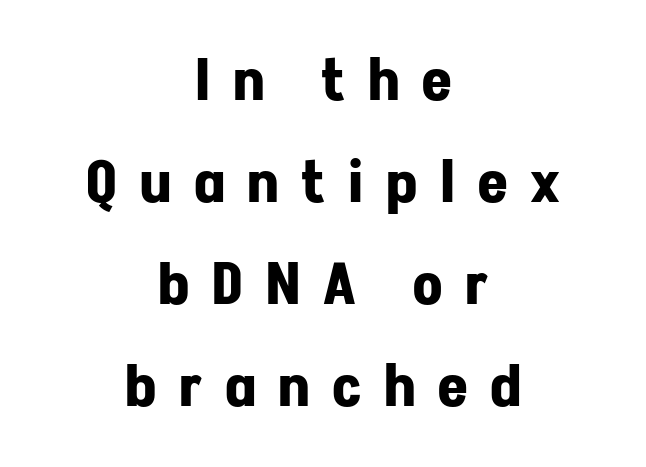
Tall strokes in this sample are plumb rather than angled. Every letter is thick-stroked: bold, no question. The type is letterspaced generously, with wide tracking. Glance below the letters and you will spot only blank space.
